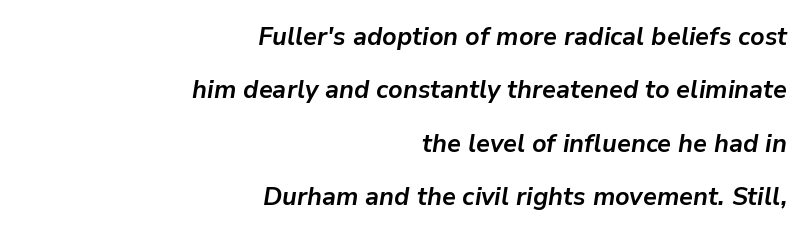
Q: Is the text bold? A: Yes.
Q: Is the text italic (slanted)? A: Yes, it leans right by about 9 degrees.
Q: Is the text underlined? A: No.
Q: How is the paragraph aligned? A: Right-aligned.
Q: Is the spacing between letters normal or unusually wide? A: Normal.
Q: Is the spacing between lines tight, normal or loose? A: Loose.
